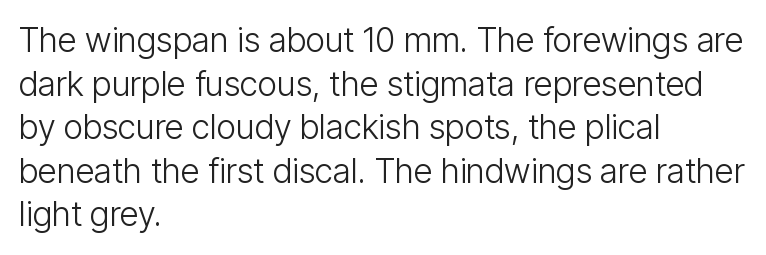
The image shows 34 px light, condensed sans-serif type, upright; set left-aligned, normal line spacing (1.28x), normal letter spacing, not underlined; low stroke contrast and a medium x-height.
